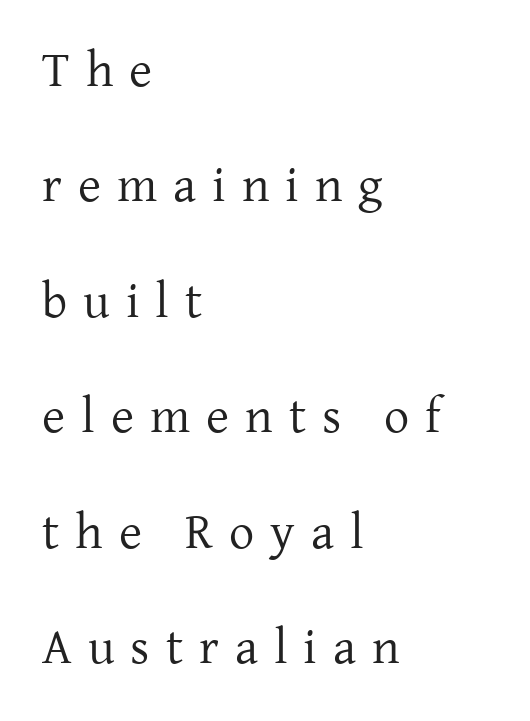
The image shows 50 px regular-weight serif type, upright; set left-aligned, loose line spacing (2.31x), unusually wide letter spacing (+0.32 em), not underlined; low stroke contrast and a medium x-height.
